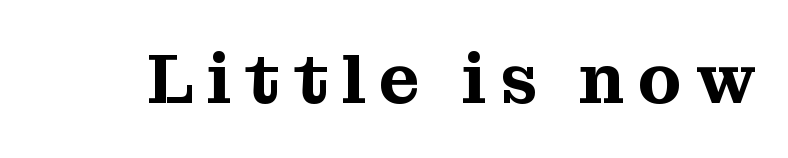
Every stem runs plumb, perpendicular to the baseline. Character widths vary here, with narrow letters taking less room than wide ones. Honestly, there is no underline to notice here at all. The characters display serif detailing at their extremities.
